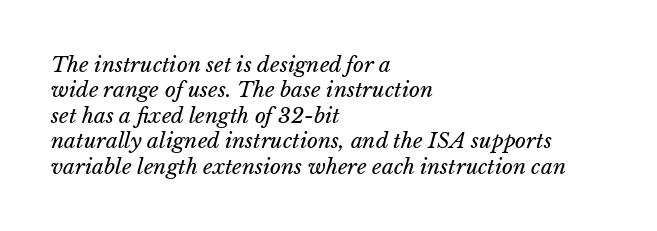
Letters rest on an invisible, unmarked baseline. Weight: in the light-to-regular range. In CSS terms this would be text-align: left. The passage shown has conventional tracking throughout. The lettering tilts uniformly, giving the passage an italic look.
